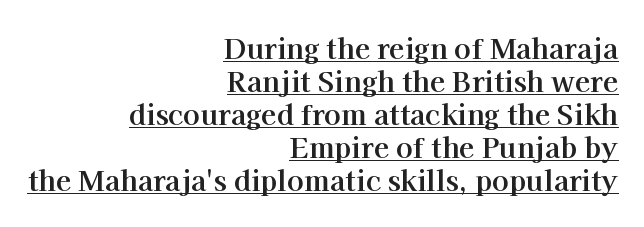
{"serif": "yes", "italic": "no", "bold": "yes", "weight": "bold", "width": "normal", "stroke_contrast": "high", "x_height": "medium", "monospaced": "no", "underline": "yes", "align": "right", "line_spacing_ratio": 1.18, "letter_spacing": "normal", "letter_spacing_em": 0.0, "glyph_px": 28}
